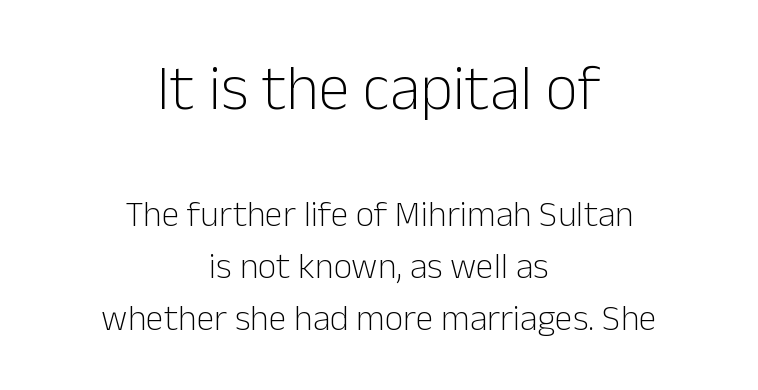
{"serif": "no", "italic": "no", "bold": "no", "weight": "light", "width": "normal", "stroke_contrast": "low", "x_height": "medium", "monospaced": "no", "underline": "no", "align": "center", "line_spacing": "normal", "line_spacing_ratio": 1.44, "letter_spacing": "normal", "letter_spacing_em": 0.0, "larger_block": "first", "size_ratio": 1.75, "glyph_px": 63}
